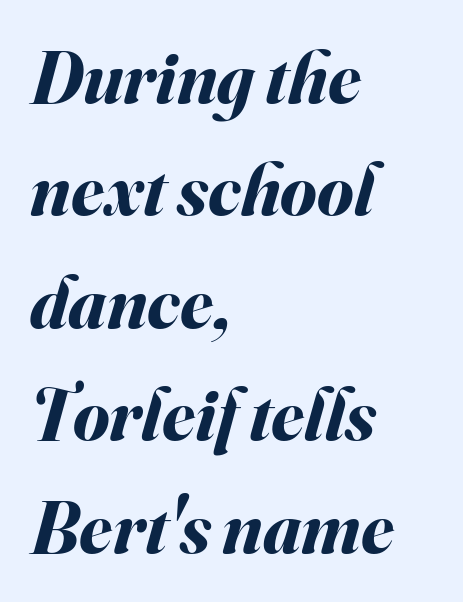
{"italic": "yes", "lean": "right", "slant_degrees": 16, "bold": "yes", "weight": "bold", "width": "normal", "stroke_contrast": "medium", "x_height": "small", "monospaced": "no", "underline": "no", "align": "left", "line_spacing": "normal", "line_spacing_ratio": 1.52, "letter_spacing": "normal", "letter_spacing_em": 0.0, "glyph_px": 74}
